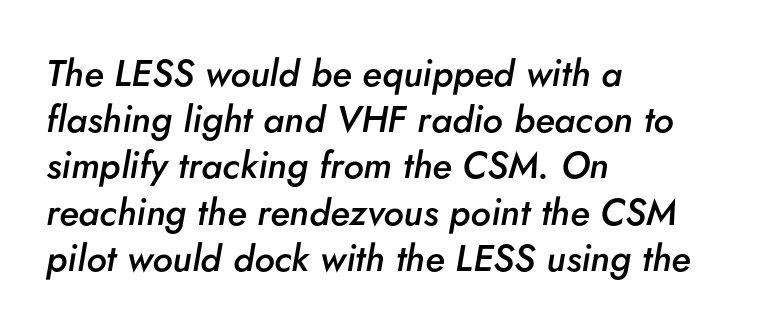
How would I describe the line gaps? Plain and ordinary. Descenders are the only things crossing below the line. Is the type bold? Partly — it's a semibold, heavier than regular but not fully bold. If you drew a line through each stem, it would be angled.
